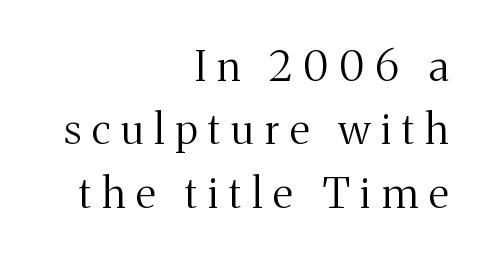
Q: Is the text bold? A: No.
Q: Is the text italic (slanted)? A: No, it is upright.
Q: Is the typeface a serif or a sans-serif typeface? A: Serif.
Q: Is the text underlined? A: No.
Q: How is the paragraph aligned? A: Right-aligned.
Q: Is the spacing between letters normal or unusually wide? A: Unusually wide.
Q: Is the spacing between lines tight, normal or loose? A: Normal.
Q: Width (condensed, normal, or wide)? A: Normal.
Q: Stroke contrast? A: Medium.
Q: x-height? A: Medium.
Q: Monospaced? A: No.
